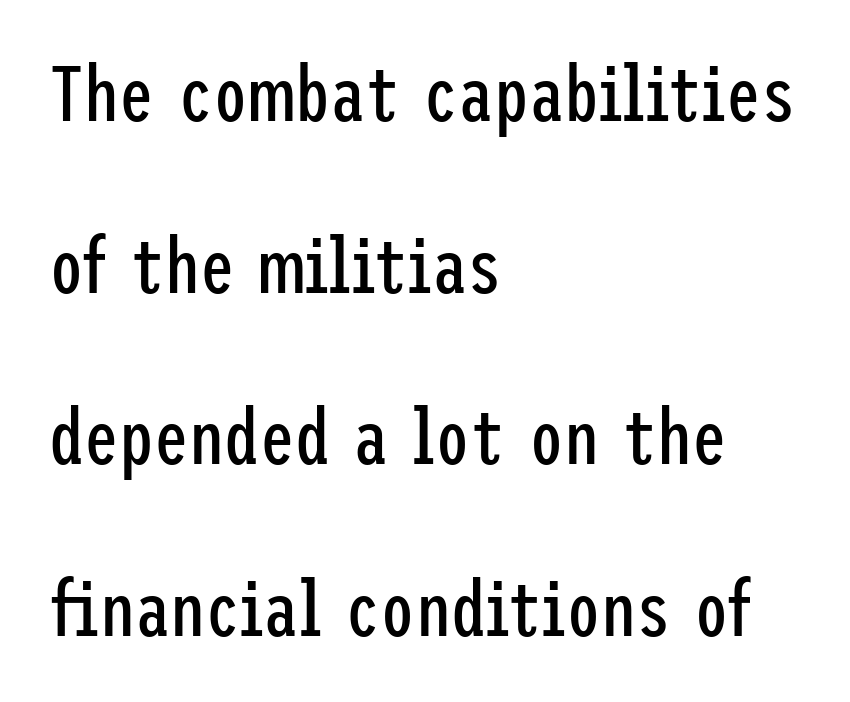
Q: Is the text bold? A: No.
Q: Is the text italic (slanted)? A: No, it is upright.
Q: Is the typeface a serif or a sans-serif typeface? A: Sans-serif.
Q: Is the text underlined? A: No.
Q: How is the paragraph aligned? A: Left-aligned.
Q: Is the spacing between letters normal or unusually wide? A: Normal.
Q: Is the spacing between lines tight, normal or loose? A: Loose.
Q: Width (condensed, normal, or wide)? A: Condensed.
Q: Stroke contrast? A: Low.
Q: x-height? A: Medium.
